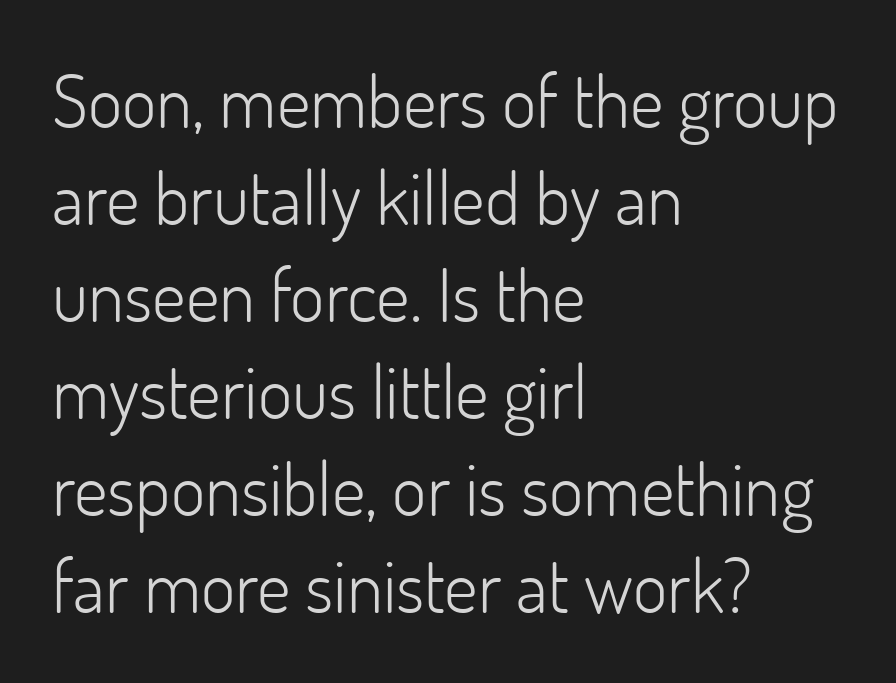
Q: Is the text bold? A: No.
Q: Is the text italic (slanted)? A: No, it is upright.
Q: Is the typeface a serif or a sans-serif typeface? A: Sans-serif.
Q: Is the text underlined? A: No.
Q: How is the paragraph aligned? A: Left-aligned.
Q: Is the spacing between letters normal or unusually wide? A: Normal.
Q: Is the spacing between lines tight, normal or loose? A: Normal.
Q: Width (condensed, normal, or wide)? A: Normal.
Q: Stroke contrast? A: Low.
Q: x-height? A: Small.
Q: Monospaced? A: No.
